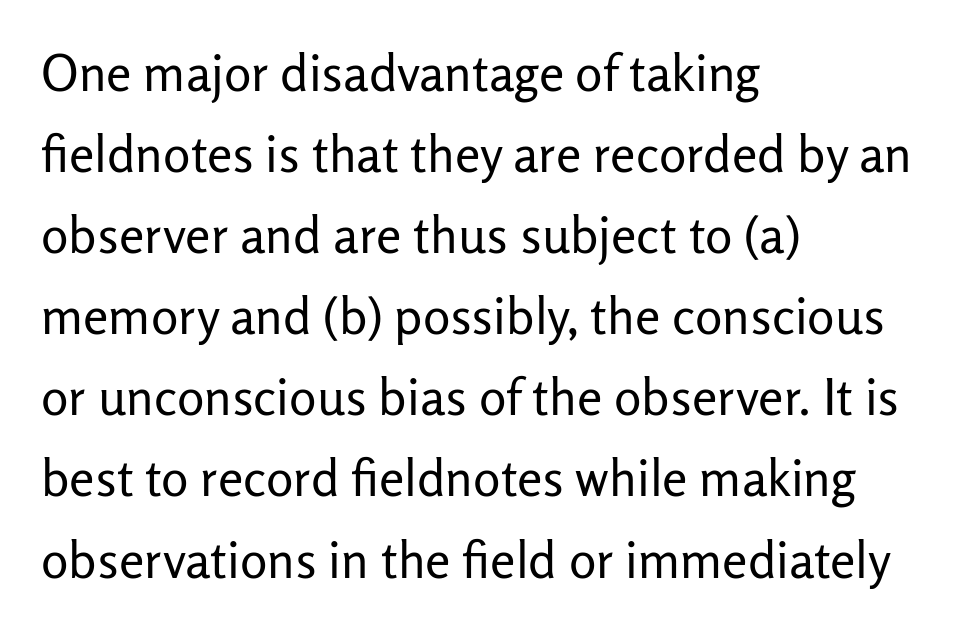
The image shows 51 px regular-weight sans-serif type, upright; set left-aligned, normal line spacing (1.59x), normal letter spacing, not underlined; low stroke contrast and a medium x-height.
